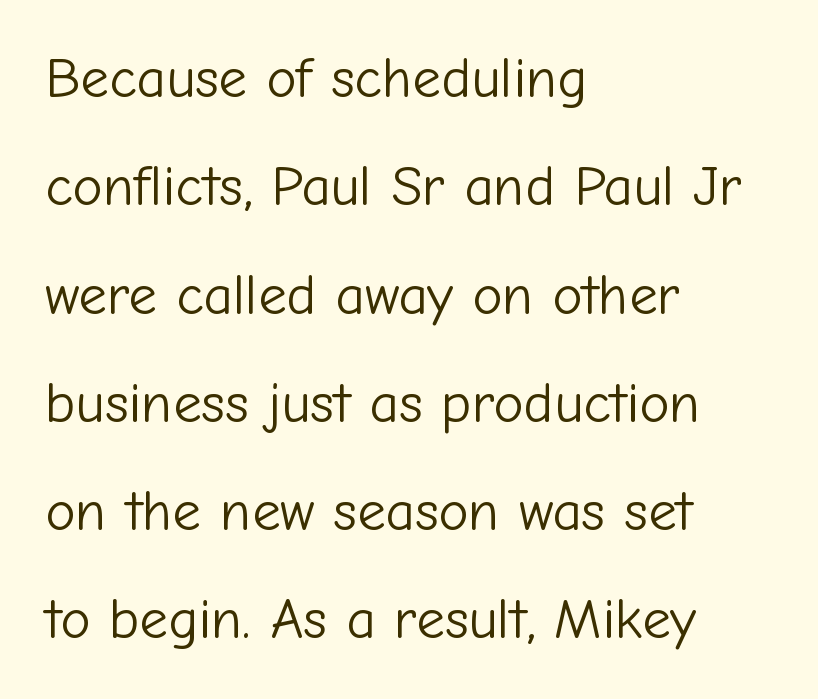
{"serif": "no", "italic": "no", "bold": "no", "weight": "light", "width": "normal", "stroke_contrast": "low", "x_height": "medium", "monospaced": "no", "underline": "no", "align": "left", "line_spacing": "loose", "line_spacing_ratio": 1.9, "letter_spacing": "normal", "letter_spacing_em": 0.0, "glyph_px": 57}
